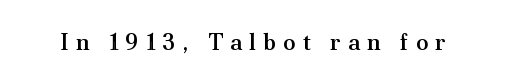
Q: Is the text bold? A: Semi-bold.
Q: Is the text italic (slanted)? A: No, it is upright.
Q: Is the text underlined? A: No.
Q: Is the spacing between letters normal or unusually wide? A: Unusually wide.
